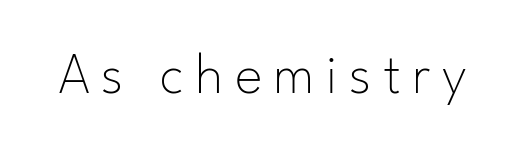
Unlike italic type, these characters show no tilt at all. Character widths vary here, with narrow letters taking less room than wide ones. Check the space under the baseline: it is left empty. I'd call this a sans setting — the letters go barefoot. Stem width sits at or under what a default text font uses.
